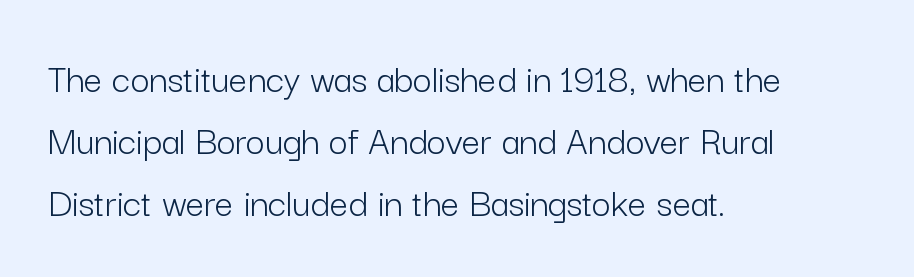
The image shows 41 px light sans-serif type, upright; set left-aligned, normal line spacing (1.51x), normal letter spacing, not underlined; low stroke contrast and a medium x-height.
